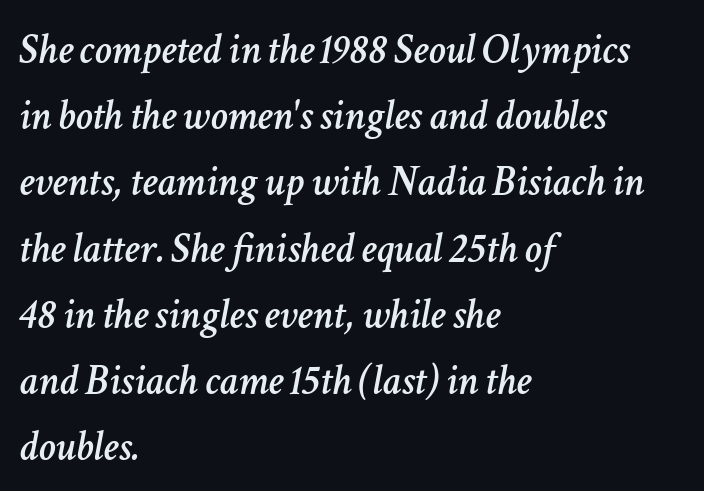
Q: Is the text italic (slanted)? A: Yes, it leans right by about 11 degrees.
Q: Is the text underlined? A: No.
Q: How is the paragraph aligned? A: Left-aligned.
Q: Is the spacing between letters normal or unusually wide? A: Normal.
Q: Is the spacing between lines tight, normal or loose? A: Normal.
Q: Width (condensed, normal, or wide)? A: Normal.
Q: Stroke contrast? A: Low.
Q: x-height? A: Medium.
Q: Monospaced? A: No.
